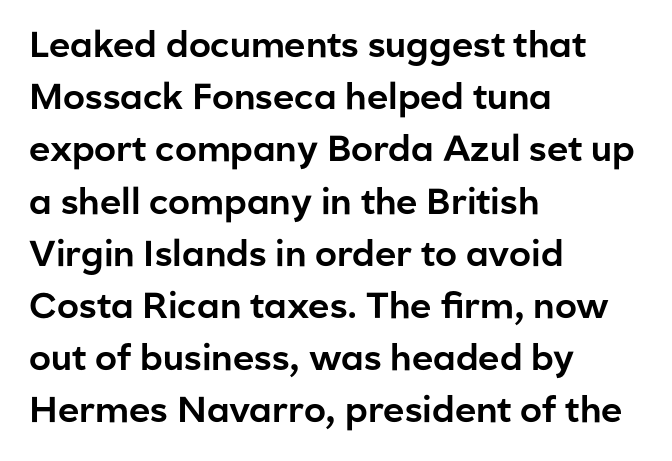
{"serif": "no", "italic": "no", "width": "normal", "stroke_contrast": "low", "x_height": "medium", "monospaced": "no", "underline": "no", "align": "left", "line_spacing": "normal", "line_spacing_ratio": 1.45, "letter_spacing": "normal", "letter_spacing_em": 0.0, "glyph_px": 36}
